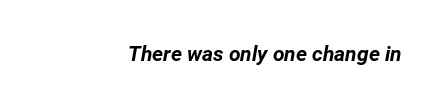
Underlining? Definitely not there. The glyphs have the mass of a bold cut. Is the letter spacing exaggerated? No — it looks like the ordinary default. Slant detected: the letters are inclined.
